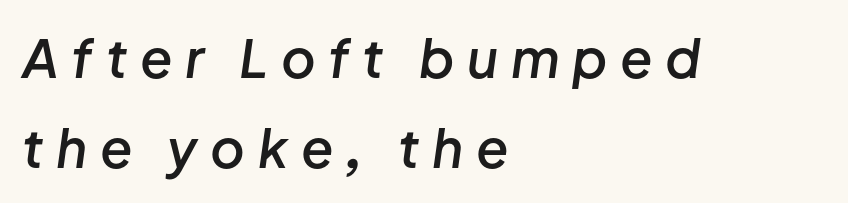
Is there much room between lines? A standard amount, neither cramped nor airy. If you drew a ruler down the left edge, every line would touch it. The face used here is a semibold: visibly heavier than regular, lighter than bold. You could not count columns in this text — the font is proportionally spaced.
